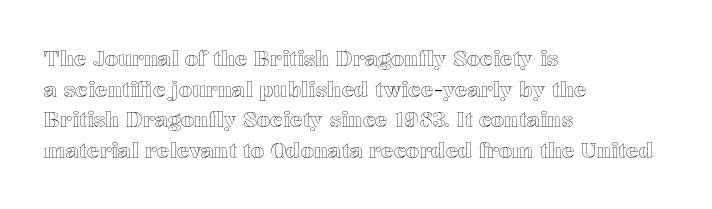
Q: Is the text italic (slanted)? A: No, it is upright.
Q: Is the text underlined? A: No.
Q: How is the paragraph aligned? A: Left-aligned.
Q: Is the spacing between letters normal or unusually wide? A: Normal.
Q: Is the spacing between lines tight, normal or loose? A: Normal.
